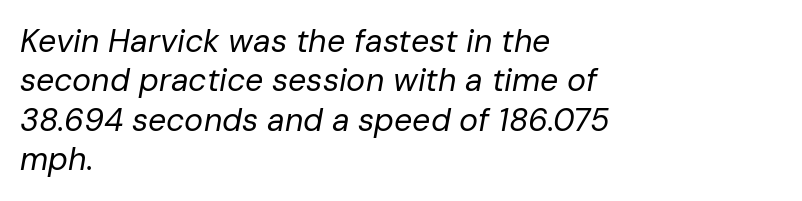
Q: Is the text bold? A: No.
Q: Is the text italic (slanted)? A: Yes, it leans right by about 10 degrees.
Q: Is the text underlined? A: No.
Q: How is the paragraph aligned? A: Left-aligned.
Q: Is the spacing between letters normal or unusually wide? A: Normal.
Q: Width (condensed, normal, or wide)? A: Normal.
Q: Stroke contrast? A: Low.
Q: x-height? A: Medium.
Q: Monospaced? A: No.
